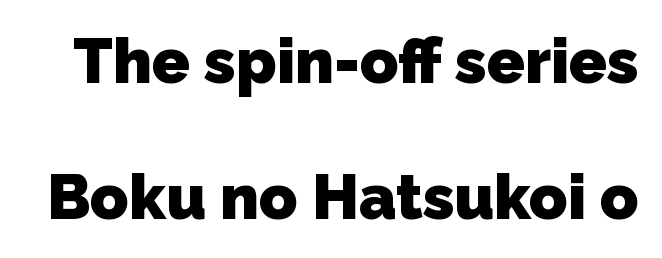
{"serif": "no", "bold": "yes", "weight": "heavy", "width": "normal", "stroke_contrast": "low", "x_height": "medium", "monospaced": "no", "underline": "no", "line_spacing": "loose", "line_spacing_ratio": 2.16, "letter_spacing": "normal", "letter_spacing_em": 0.0, "glyph_px": 63}
